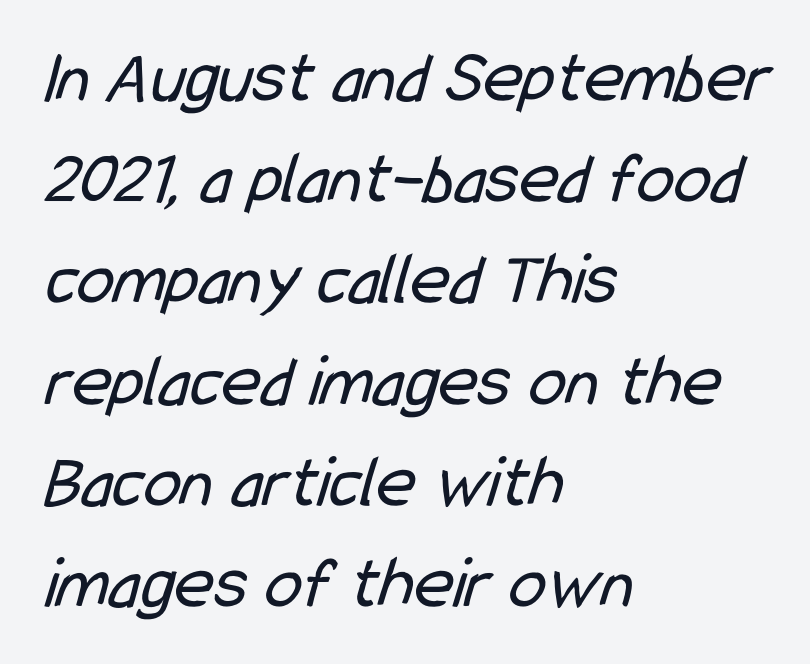
{"serif": "no", "bold": "no", "weight": "regular", "width": "condensed", "stroke_contrast": "low", "x_height": "medium", "monospaced": "no", "underline": "no", "align": "left", "line_spacing": "normal", "line_spacing_ratio": 1.35, "letter_spacing": "normal", "letter_spacing_em": 0.0, "glyph_px": 75}
